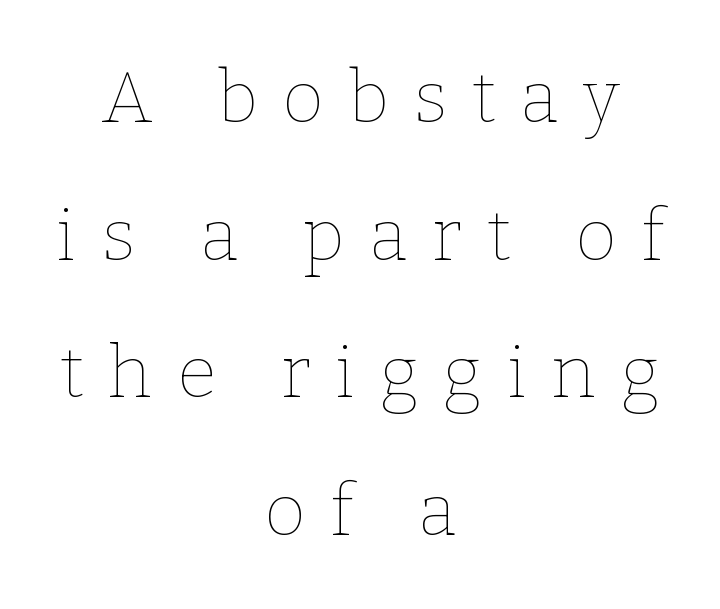
{"italic": "no", "bold": "no", "weight": "thin", "width": "normal", "stroke_contrast": "low", "x_height": "medium", "monospaced": "no", "underline": "no", "align": "center", "line_spacing": "loose", "line_spacing_ratio": 1.91, "letter_spacing": "wide", "letter_spacing_em": 0.34, "glyph_px": 72}
